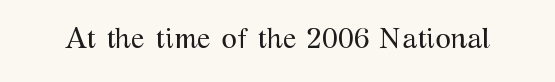
What stands out about the letter spacing? Nothing — it is the standard amount. Vertical strokes here are truly vertical. Anything drawn beneath the words? Only blank space. Is this a fixed-width face? No — the glyphs have proportional, varying widths. The characters display serif detailing at their extremities.
